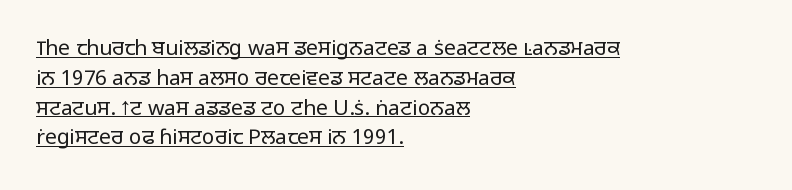
The image shows 21 px text type, upright; set left-aligned, normal line spacing (1.42x), normal letter spacing, underlined.
